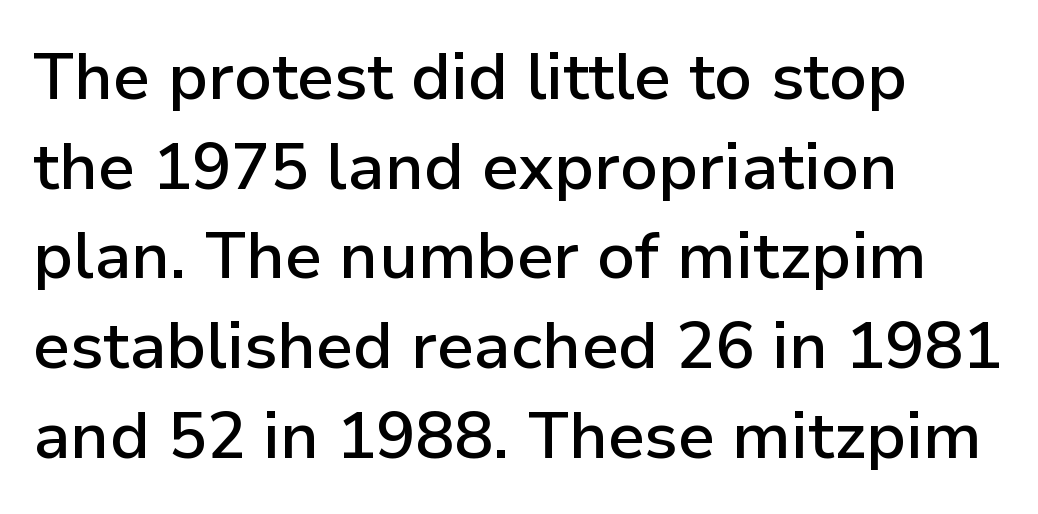
{"serif": "no", "italic": "no", "bold": "semi", "weight": "semibold", "width": "normal", "stroke_contrast": "low", "x_height": "medium", "monospaced": "no", "underline": "no", "align": "left", "line_spacing": "normal", "line_spacing_ratio": 1.38, "letter_spacing": "normal", "letter_spacing_em": 0.0, "glyph_px": 65}
